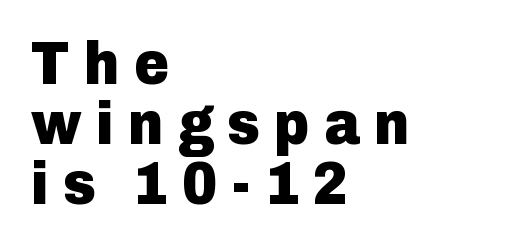
{"serif": "no", "italic": "no", "bold": "yes", "weight": "heavy", "width": "normal", "stroke_contrast": "low", "x_height": "medium", "monospaced": "no", "underline": "no", "align": "left", "line_spacing": "tight", "line_spacing_ratio": 1.0, "letter_spacing": "wide", "letter_spacing_em": 0.24, "glyph_px": 60}
